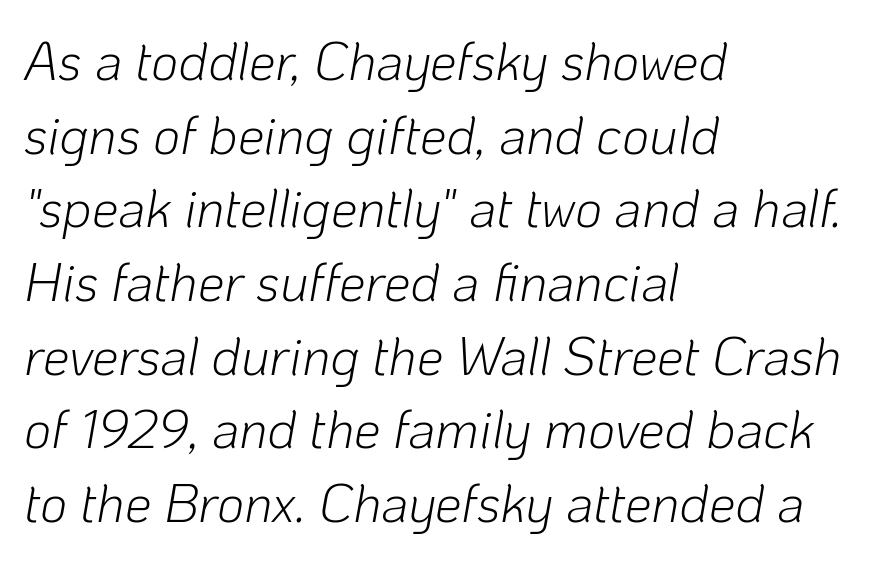
Q: Is the text bold? A: No.
Q: Is the text italic (slanted)? A: Yes, it leans right by about 10 degrees.
Q: Is the text underlined? A: No.
Q: How is the paragraph aligned? A: Left-aligned.
Q: Is the spacing between letters normal or unusually wide? A: Normal.
Q: Is the spacing between lines tight, normal or loose? A: Normal.
Q: Width (condensed, normal, or wide)? A: Normal.
Q: Stroke contrast? A: Low.
Q: x-height? A: Medium.
Q: Monospaced? A: No.
